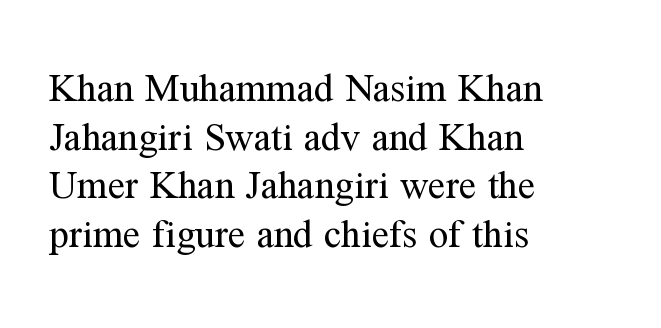
Q: Is the text bold? A: No.
Q: Is the text italic (slanted)? A: No, it is upright.
Q: Is the typeface a serif or a sans-serif typeface? A: Serif.
Q: Is the text underlined? A: No.
Q: How is the paragraph aligned? A: Left-aligned.
Q: Is the spacing between letters normal or unusually wide? A: Normal.
Q: Is the spacing between lines tight, normal or loose? A: Normal.
Q: Width (condensed, normal, or wide)? A: Normal.
Q: Stroke contrast? A: Medium.
Q: x-height? A: Medium.
Q: Monospaced? A: No.
